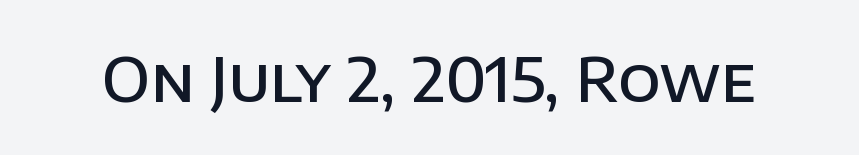
{"serif": "no", "italic": "no", "bold": "semi", "weight": "semibold", "width": "normal", "stroke_contrast": "low", "x_height": "large", "monospaced": "no", "underline": "no", "letter_spacing": "normal", "letter_spacing_em": 0.0, "glyph_px": 61}
